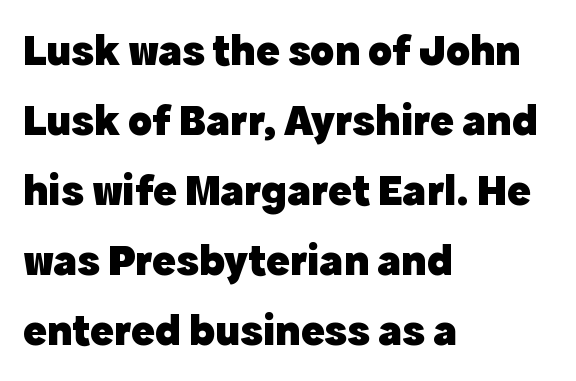
{"serif": "no", "italic": "no", "bold": "yes", "weight": "heavy", "width": "normal", "x_height": "medium", "monospaced": "no", "underline": "no", "align": "left", "line_spacing": "normal", "line_spacing_ratio": 1.59, "letter_spacing": "normal", "letter_spacing_em": 0.0, "glyph_px": 44}
